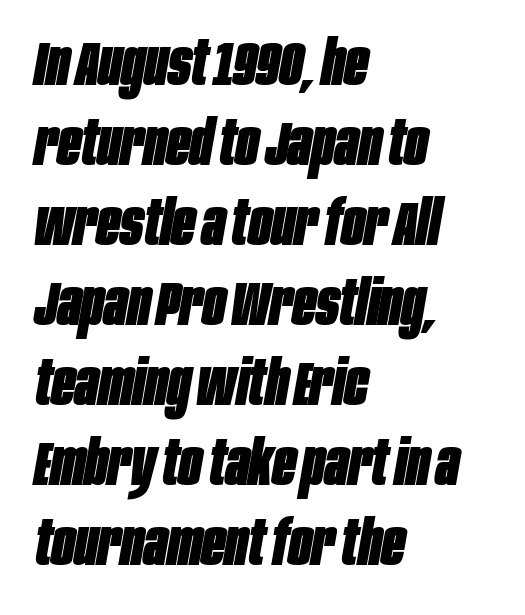
{"italic": "yes", "lean": "right", "slant_degrees": 10, "bold": "yes", "weight": "heavy", "width": "condensed", "stroke_contrast": "low", "x_height": "large", "monospaced": "no", "underline": "no", "align": "left", "line_spacing": "normal", "line_spacing_ratio": 1.29, "letter_spacing": "normal", "letter_spacing_em": 0.0, "glyph_px": 62}
